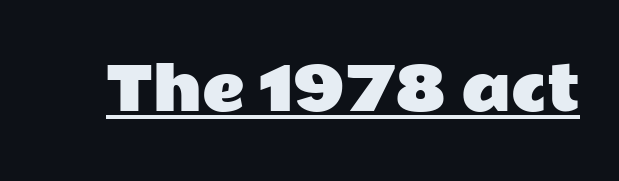
Q: Is the text italic (slanted)? A: No, it is upright.
Q: Is the typeface a serif or a sans-serif typeface? A: Sans-serif.
Q: Is the text underlined? A: Yes.
Q: Is the spacing between letters normal or unusually wide? A: Normal.
Q: Width (condensed, normal, or wide)? A: Wide.
Q: Stroke contrast? A: Low.
Q: x-height? A: Medium.
Q: Monospaced? A: No.
